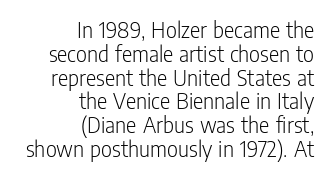
Q: Is the text bold? A: No.
Q: Is the text italic (slanted)? A: No, it is upright.
Q: Is the text underlined? A: No.
Q: How is the paragraph aligned? A: Right-aligned.
Q: Is the spacing between letters normal or unusually wide? A: Normal.
Q: Is the spacing between lines tight, normal or loose? A: Tight.
